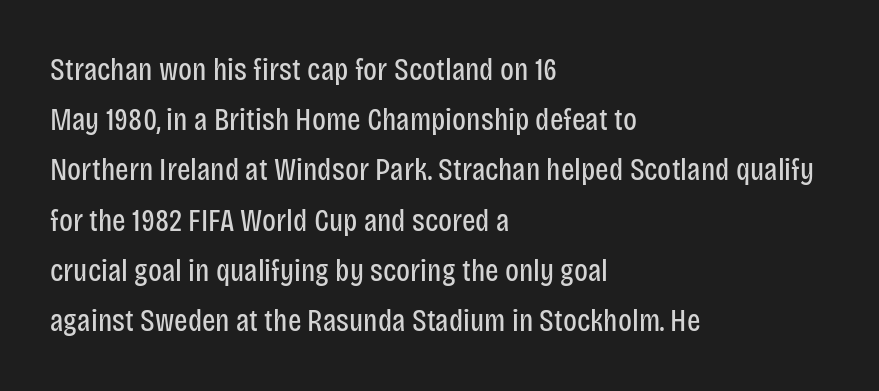
Teacher's note: observe the even left margin — that is flush-left alignment. It's the straight-up-and-down kind of type. The letters advance in unequal steps, a hallmark of proportional type. Between one letter and the next there's only the usual sliver of space.
